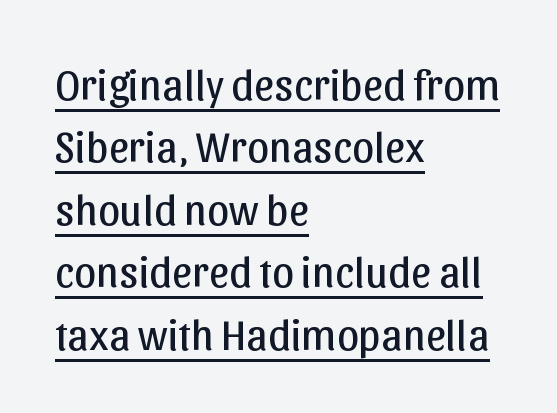
The image shows 44 px regular-weight sans-serif type, upright; set left-aligned, normal line spacing (1.42x), normal letter spacing, underlined; low stroke contrast and a medium x-height.
